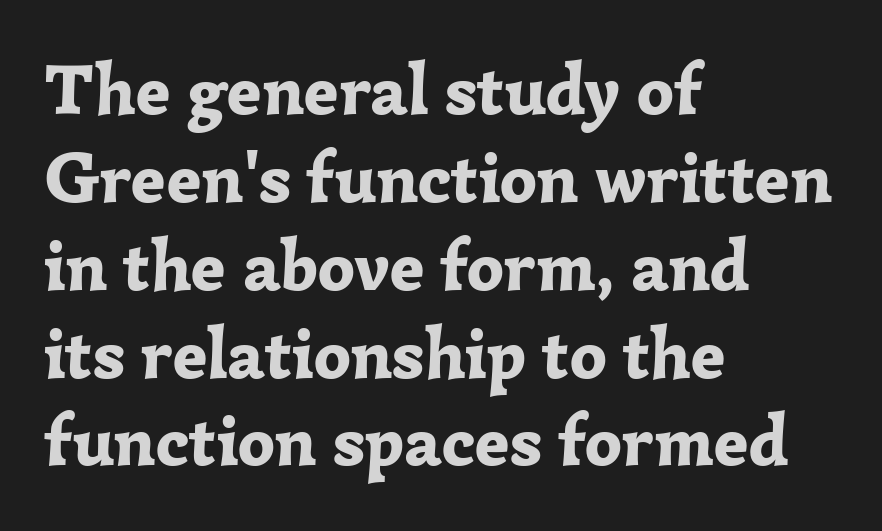
{"serif": "yes", "italic": "no", "bold": "yes", "weight": "bold", "width": "normal", "stroke_contrast": "low", "x_height": "medium", "monospaced": "no", "underline": "no", "align": "left", "line_spacing_ratio": 1.22, "letter_spacing": "normal", "letter_spacing_em": 0.0, "glyph_px": 72}
